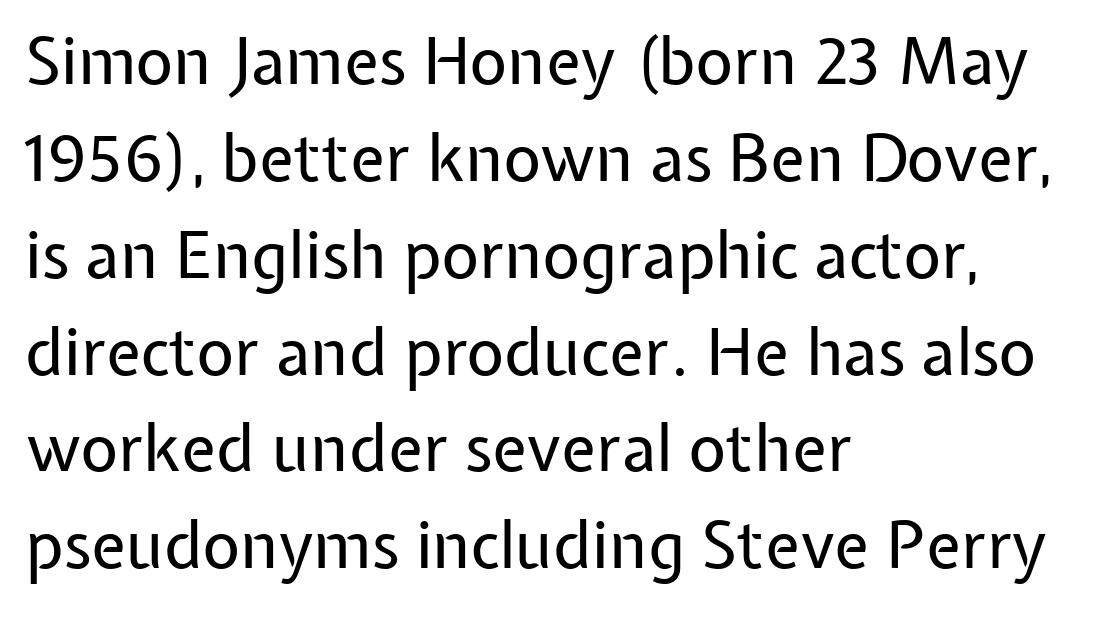
Q: Is the text bold? A: No.
Q: Is the text italic (slanted)? A: No, it is upright.
Q: Is the typeface a serif or a sans-serif typeface? A: Sans-serif.
Q: Is the text underlined? A: No.
Q: How is the paragraph aligned? A: Left-aligned.
Q: Is the spacing between letters normal or unusually wide? A: Normal.
Q: Is the spacing between lines tight, normal or loose? A: Normal.
Q: Width (condensed, normal, or wide)? A: Normal.
Q: Stroke contrast? A: Low.
Q: x-height? A: Medium.
Q: Monospaced? A: No.
